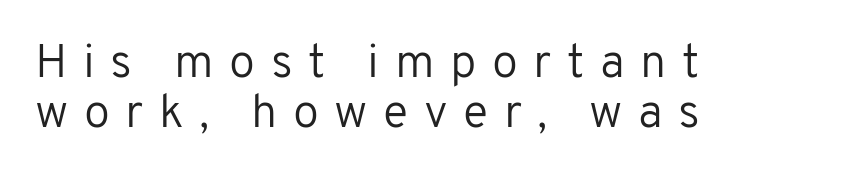
Q: Is the text bold? A: No.
Q: Is the text italic (slanted)? A: No, it is upright.
Q: Is the typeface a serif or a sans-serif typeface? A: Sans-serif.
Q: Is the text underlined? A: No.
Q: How is the paragraph aligned? A: Left-aligned.
Q: Is the spacing between letters normal or unusually wide? A: Unusually wide.
Q: Is the spacing between lines tight, normal or loose? A: Tight.
Q: Width (condensed, normal, or wide)? A: Normal.
Q: Stroke contrast? A: Low.
Q: x-height? A: Medium.
Q: Monospaced? A: No.
